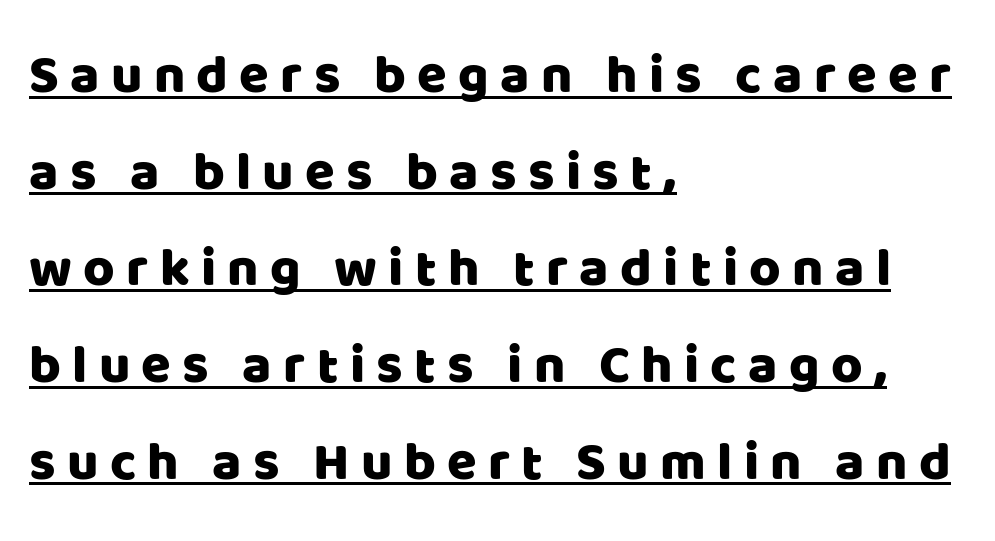
Q: Is the text italic (slanted)? A: No, it is upright.
Q: Is the typeface a serif or a sans-serif typeface? A: Sans-serif.
Q: Is the text underlined? A: Yes.
Q: How is the paragraph aligned? A: Left-aligned.
Q: Is the spacing between letters normal or unusually wide? A: Unusually wide.
Q: Width (condensed, normal, or wide)? A: Normal.
Q: Stroke contrast? A: Low.
Q: x-height? A: Large.
Q: Monospaced? A: No.
